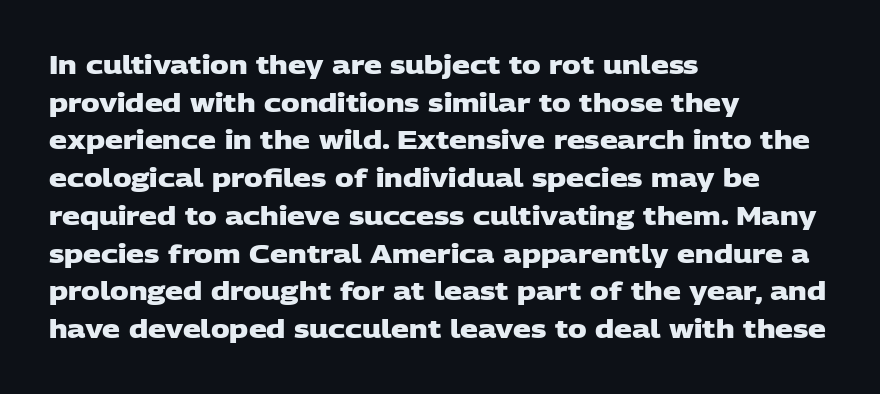
Q: Is the text bold? A: Yes.
Q: Is the text underlined? A: No.
Q: How is the paragraph aligned? A: Left-aligned.
Q: Is the spacing between letters normal or unusually wide? A: Normal.
Q: Is the spacing between lines tight, normal or loose? A: Normal.
